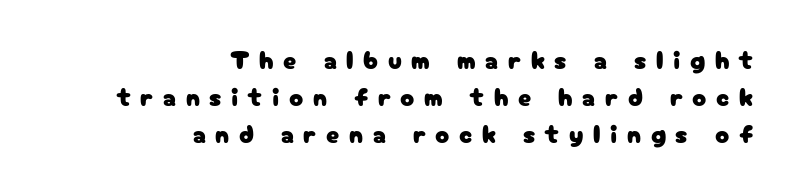
Q: Is the text italic (slanted)? A: No, it is upright.
Q: Is the text underlined? A: No.
Q: How is the paragraph aligned? A: Right-aligned.
Q: Is the spacing between letters normal or unusually wide? A: Unusually wide.
Q: Is the spacing between lines tight, normal or loose? A: Normal.
